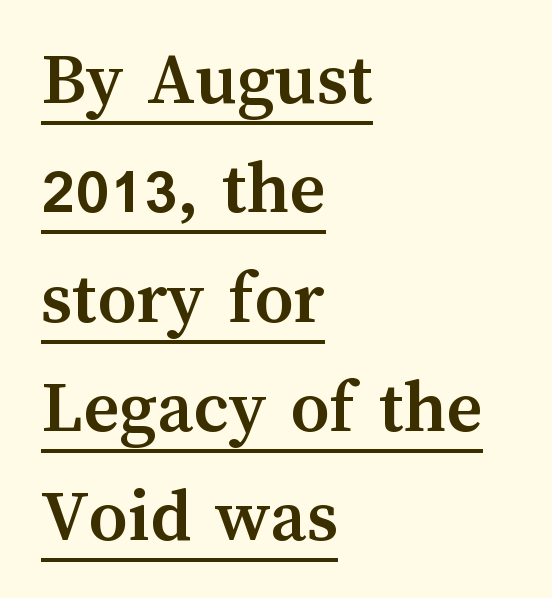
{"italic": "no", "bold": "yes", "weight": "semibold", "width": "normal", "stroke_contrast": "medium", "x_height": "medium", "monospaced": "no", "underline": "yes", "align": "left", "line_spacing": "normal", "line_spacing_ratio": 1.42, "letter_spacing": "normal", "letter_spacing_em": 0.0, "glyph_px": 77}
